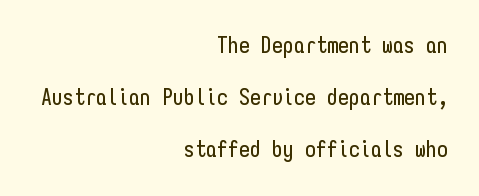
The image shows 22 px text type, upright; set right-aligned, loose line spacing (2.37x), normal letter spacing, not underlined.
